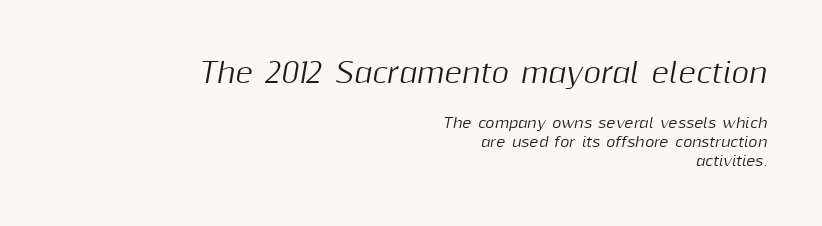
Whoever set this made the first block the dominant, larger element. One-word summary of the alignment: right. Honestly, the row spacing looks completely unremarkable. Is the type slanted? Yes — the strokes lean at a clear angle. The passage shown is not underscored anywhere.
